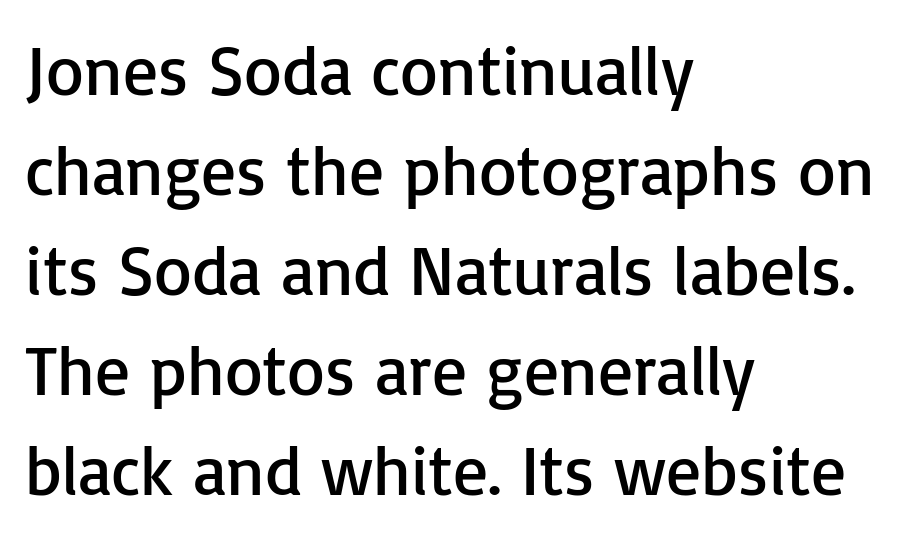
Q: Is the text bold? A: No.
Q: Is the text italic (slanted)? A: No, it is upright.
Q: Is the typeface a serif or a sans-serif typeface? A: Sans-serif.
Q: Is the text underlined? A: No.
Q: How is the paragraph aligned? A: Left-aligned.
Q: Is the spacing between letters normal or unusually wide? A: Normal.
Q: Is the spacing between lines tight, normal or loose? A: Normal.
Q: Width (condensed, normal, or wide)? A: Normal.
Q: Stroke contrast? A: Low.
Q: x-height? A: Medium.
Q: Monospaced? A: No.
